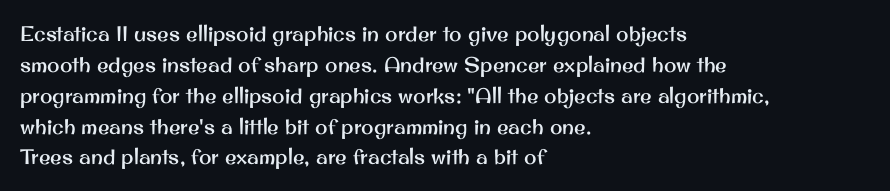
The image shows 21 px text type, upright; set left-aligned, normal line spacing (1.47x), normal letter spacing, not underlined.
